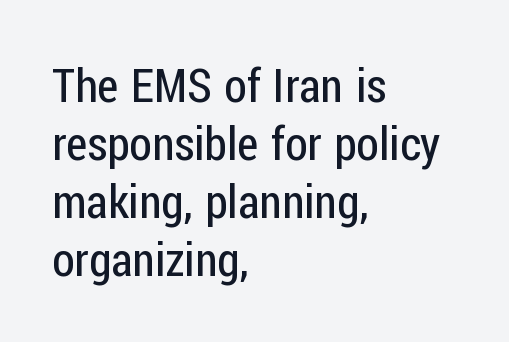
{"serif": "no", "italic": "no", "bold": "no", "weight": "regular", "width": "condensed", "stroke_contrast": "low", "x_height": "medium", "monospaced": "no", "underline": "no", "align": "left", "line_spacing": "normal", "line_spacing_ratio": 1.26, "letter_spacing": "normal", "letter_spacing_em": 0.0, "glyph_px": 46}
